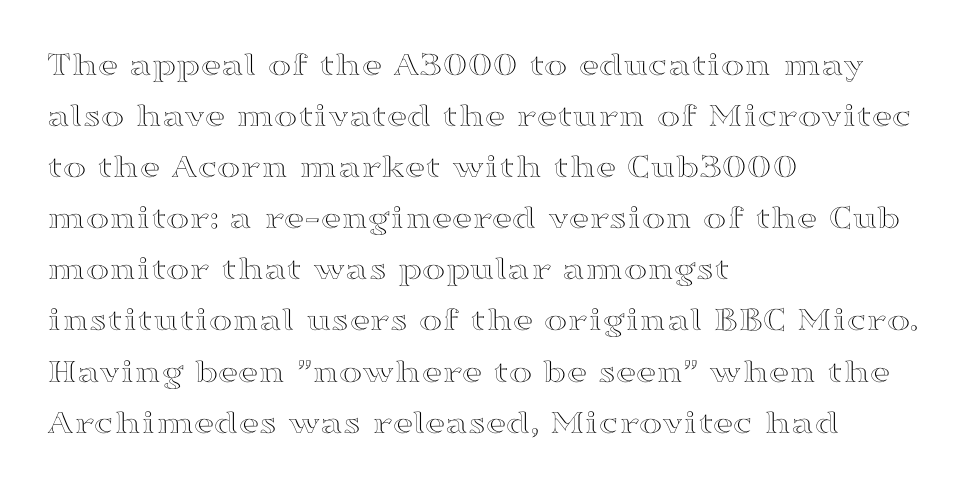
Q: Is the text italic (slanted)? A: No, it is upright.
Q: Is the text underlined? A: No.
Q: How is the paragraph aligned? A: Left-aligned.
Q: Is the spacing between letters normal or unusually wide? A: Normal.
Q: Is the spacing between lines tight, normal or loose? A: Normal.
Q: Width (condensed, normal, or wide)? A: Wide.
Q: x-height? A: Medium.
Q: Monospaced? A: No.
